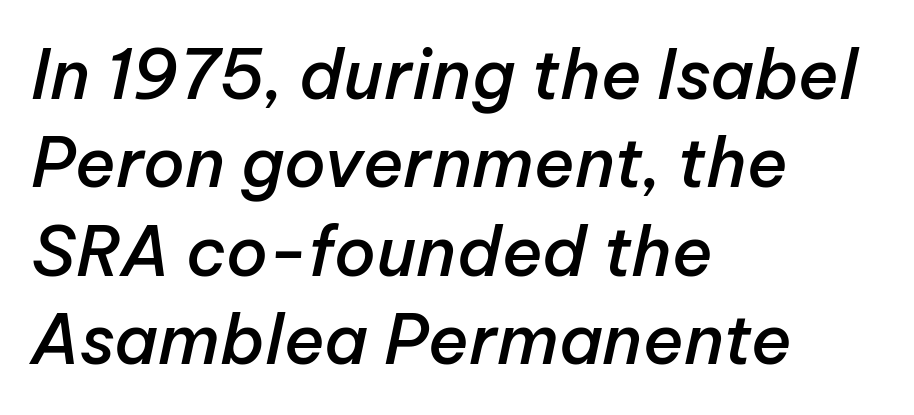
The image shows 68 px semibold type, italic (leaning right); set left-aligned, normal line spacing (1.3x), normal letter spacing, not underlined; low stroke contrast and a medium x-height.
